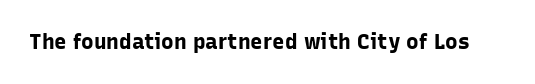
The image shows 21 px bold type, upright; set normal letter spacing, not underlined.
